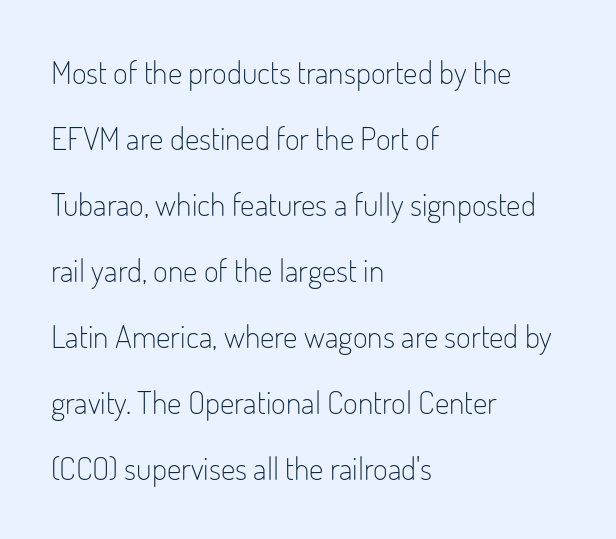
Q: Is the text bold? A: No.
Q: Is the text italic (slanted)? A: No, it is upright.
Q: Is the typeface a serif or a sans-serif typeface? A: Sans-serif.
Q: Is the text underlined? A: No.
Q: How is the paragraph aligned? A: Left-aligned.
Q: Is the spacing between letters normal or unusually wide? A: Normal.
Q: Is the spacing between lines tight, normal or loose? A: Loose.
Q: Width (condensed, normal, or wide)? A: Condensed.
Q: Stroke contrast? A: Low.
Q: x-height? A: Small.
Q: Monospaced? A: No.
